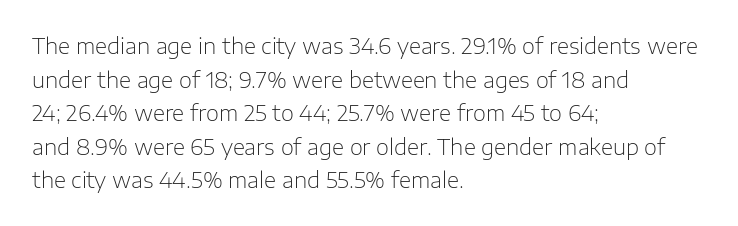
Q: Is the text bold? A: No.
Q: Is the text italic (slanted)? A: No, it is upright.
Q: Is the text underlined? A: No.
Q: How is the paragraph aligned? A: Left-aligned.
Q: Is the spacing between letters normal or unusually wide? A: Normal.
Q: Is the spacing between lines tight, normal or loose? A: Normal.
